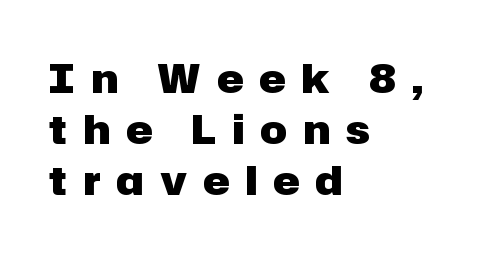
The image shows 40 px heavy sans-serif type, upright; set left-aligned, normal line spacing (1.28x), unusually wide letter spacing (+0.4 em), not underlined; low stroke contrast and a medium x-height.
